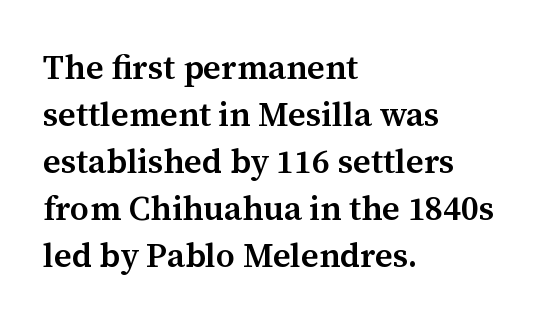
{"serif": "yes", "italic": "no", "bold": "semi", "weight": "semibold", "width": "normal", "stroke_contrast": "medium", "x_height": "medium", "monospaced": "no", "underline": "no", "align": "left", "line_spacing": "normal", "line_spacing_ratio": 1.38, "letter_spacing": "normal", "letter_spacing_em": 0.0, "glyph_px": 34}
